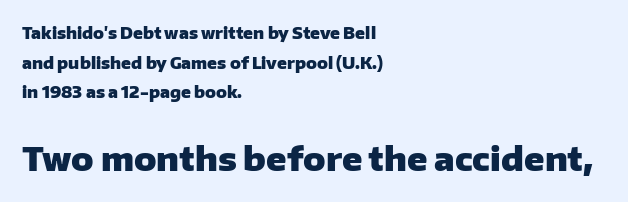
{"serif": "no", "italic": "no", "bold": "yes", "weight": "heavy", "width": "normal", "stroke_contrast": "low", "x_height": "medium", "monospaced": "no", "underline": "no", "align": "left", "line_spacing_ratio": 1.85, "letter_spacing": "normal", "letter_spacing_em": 0.0, "larger_block": "second", "size_ratio": 2.06, "glyph_px": 33}
